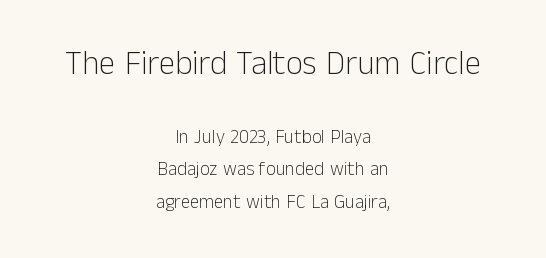
The image shows 33 px light sans-serif type, upright; set centered, line spacing 1.71x, normal letter spacing, not underlined; the first (top) block is 1.74x larger; low stroke contrast and a medium x-height.
